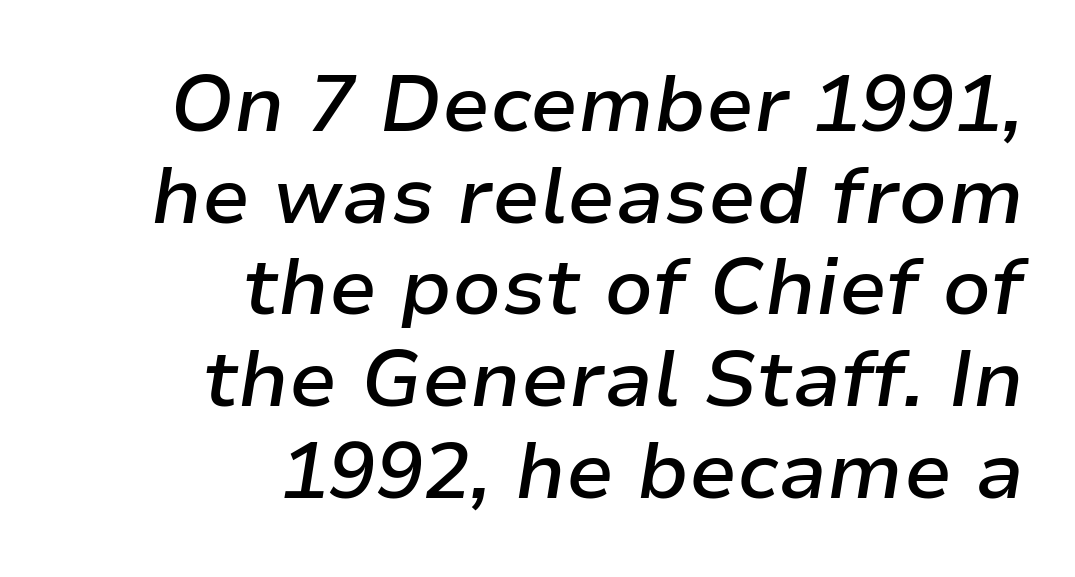
The image shows 79 px semibold type, italic (leaning right); set right-aligned, line spacing 1.16x, normal letter spacing, not underlined; low stroke contrast and a medium x-height.
